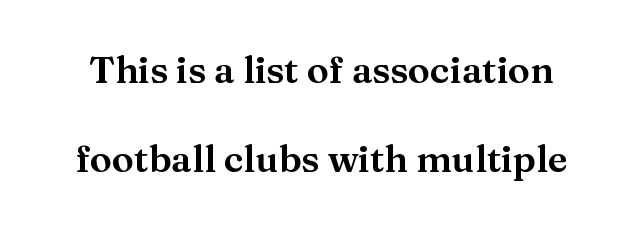
Q: Is the text italic (slanted)? A: No, it is upright.
Q: Is the typeface a serif or a sans-serif typeface? A: Serif.
Q: Is the text underlined? A: No.
Q: Is the spacing between letters normal or unusually wide? A: Normal.
Q: Is the spacing between lines tight, normal or loose? A: Loose.
Q: Width (condensed, normal, or wide)? A: Normal.
Q: Stroke contrast? A: Medium.
Q: x-height? A: Medium.
Q: Monospaced? A: No.
